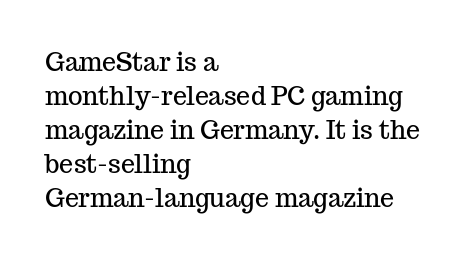
These lines were composed using upright roman letters. Line beginnings align vertically; line endings do not. Quick note: underline off. Nobody touched the tracking dial on this one. Leading matches the norm, producing a regular column.
